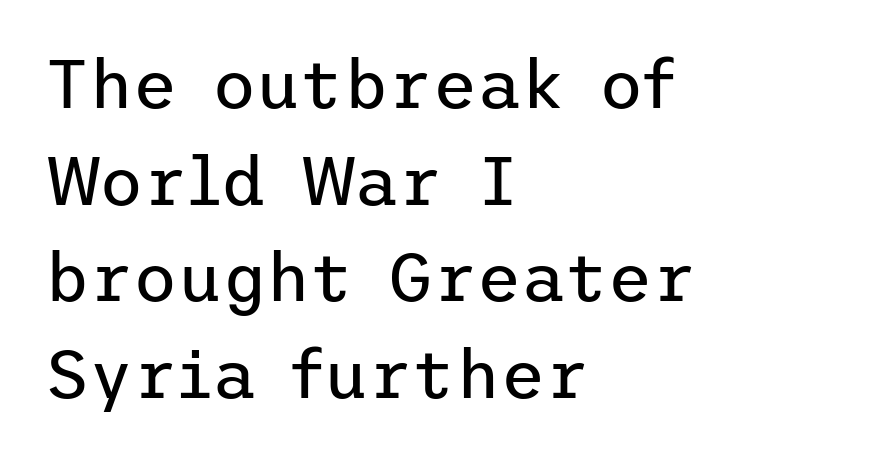
Q: Is the text bold? A: No.
Q: Is the text italic (slanted)? A: No, it is upright.
Q: Is the typeface a serif or a sans-serif typeface? A: Sans-serif.
Q: Is the text underlined? A: No.
Q: How is the paragraph aligned? A: Left-aligned.
Q: Is the spacing between letters normal or unusually wide? A: Normal.
Q: Is the spacing between lines tight, normal or loose? A: Normal.
Q: Width (condensed, normal, or wide)? A: Normal.
Q: Stroke contrast? A: Low.
Q: x-height? A: Medium.
